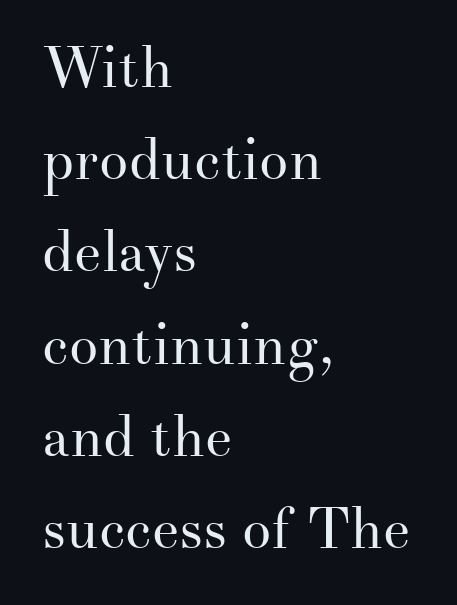
Layout note: lines flush left. The designer left line spacing at the default. Looks like regular typesetting: each glyph gets only the width it needs. Type without underlining. It's the straight-up-and-down kind of type. Are there feet on the stems? There are — it's a serif.
